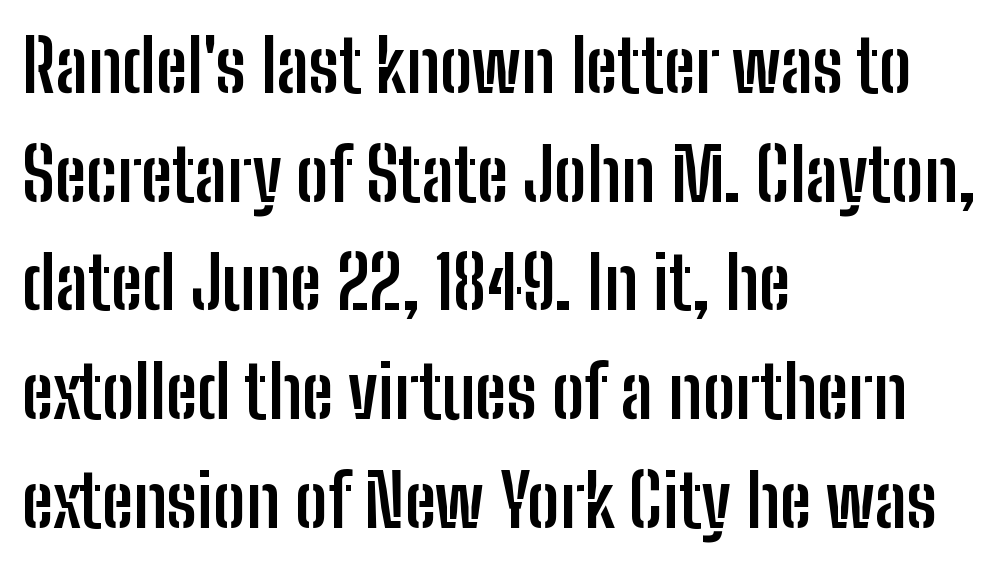
Q: Is the text bold? A: Yes.
Q: Is the text italic (slanted)? A: No, it is upright.
Q: Is the typeface a serif or a sans-serif typeface? A: Sans-serif.
Q: Is the text underlined? A: No.
Q: How is the paragraph aligned? A: Left-aligned.
Q: Is the spacing between letters normal or unusually wide? A: Normal.
Q: Is the spacing between lines tight, normal or loose? A: Normal.
Q: Width (condensed, normal, or wide)? A: Condensed.
Q: Stroke contrast? A: Low.
Q: x-height? A: Medium.
Q: Monospaced? A: No.
